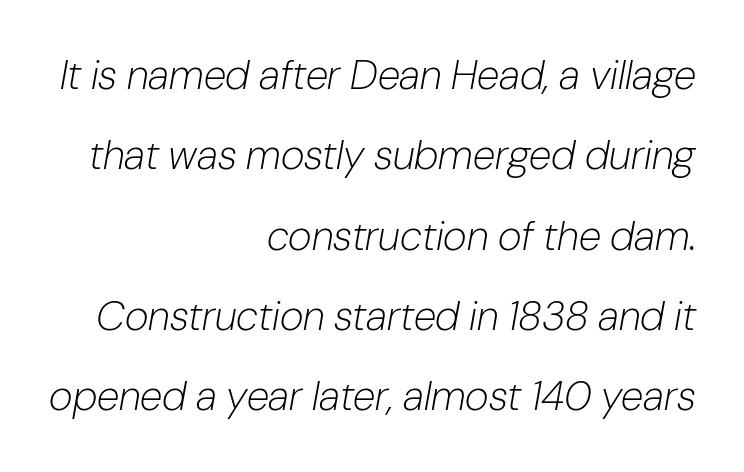
{"italic": "yes", "lean": "right", "slant_degrees": 10, "bold": "no", "weight": "light", "width": "normal", "stroke_contrast": "low", "x_height": "medium", "monospaced": "no", "underline": "no", "align": "right", "line_spacing": "loose", "line_spacing_ratio": 1.96, "letter_spacing": "normal", "letter_spacing_em": 0.0, "glyph_px": 41}
